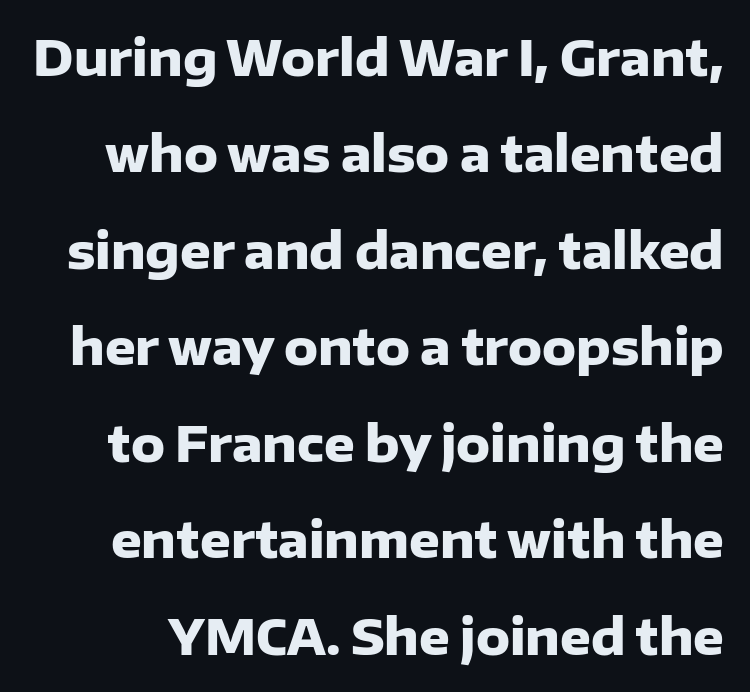
{"serif": "no", "italic": "no", "bold": "yes", "weight": "heavy", "width": "normal", "stroke_contrast": "low", "x_height": "medium", "monospaced": "no", "underline": "no", "line_spacing": "loose", "line_spacing_ratio": 2.01, "letter_spacing": "normal", "letter_spacing_em": 0.0, "glyph_px": 48}
